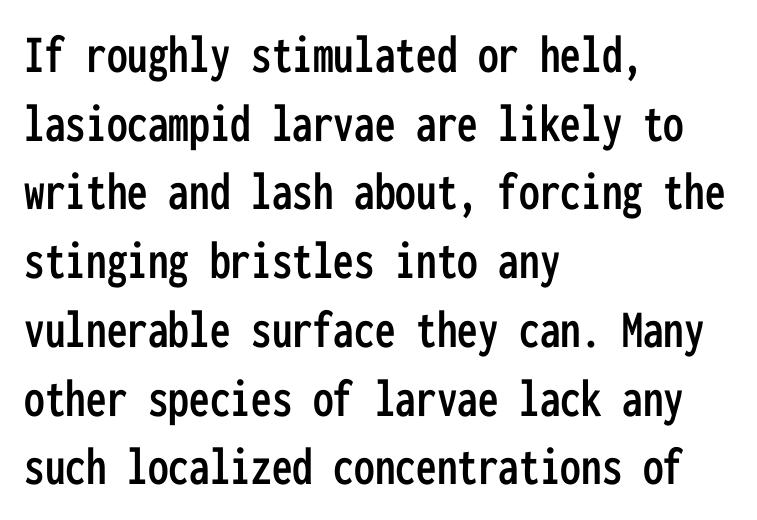
Posture: vertical. The letterforms sit shoulder to shoulder at normal distance. The rendering uses typewriter-style spacing with identical character cells. Unmarked baselines from the first word to the last.
